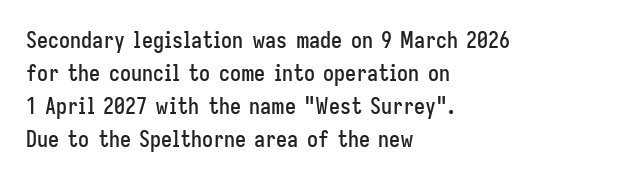
{"italic": "no", "underline": "no", "align": "left", "line_spacing": "normal", "line_spacing_ratio": 1.5, "letter_spacing": "normal", "letter_spacing_em": 0.0, "glyph_px": 22}
